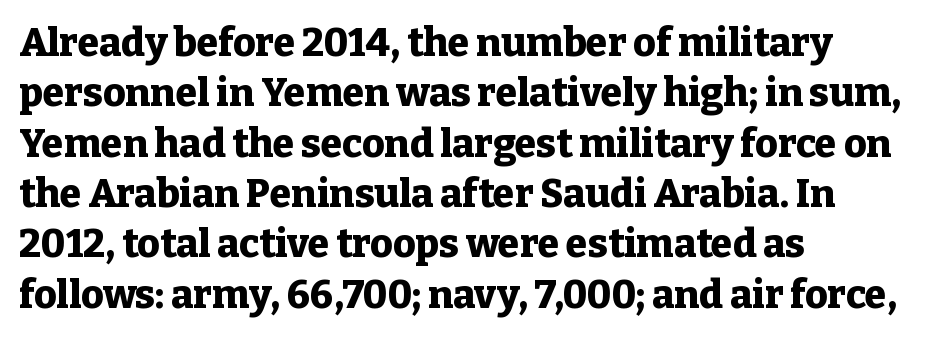
{"serif": "yes", "italic": "no", "bold": "yes", "weight": "heavy", "width": "normal", "stroke_contrast": "low", "x_height": "medium", "monospaced": "no", "underline": "no", "align": "left", "line_spacing": "normal", "line_spacing_ratio": 1.29, "letter_spacing": "normal", "letter_spacing_em": 0.0, "glyph_px": 39}
